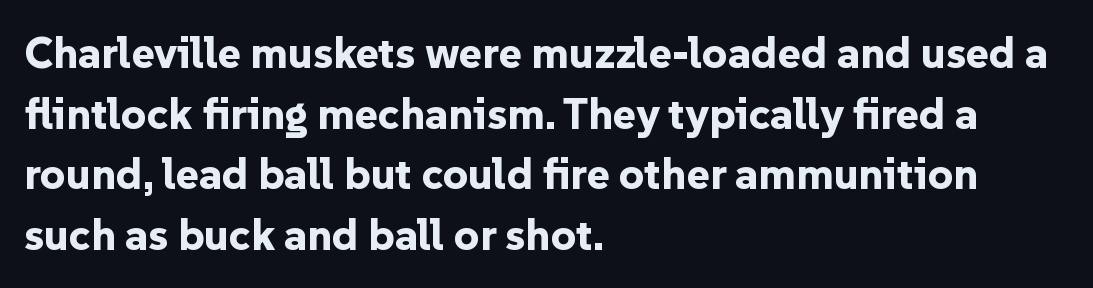
Compared with an ordinary text face, these strokes are far heavier — a full bold. This rendering employs a face without finishing strokes, i.e., a sans-serif. Baseline-to-baseline distance is the conventional proportion of letter height. Is the letter spacing exaggerated? No — it looks like the ordinary default. The ragged edge is on the right, which tells us the setting is flush left.
